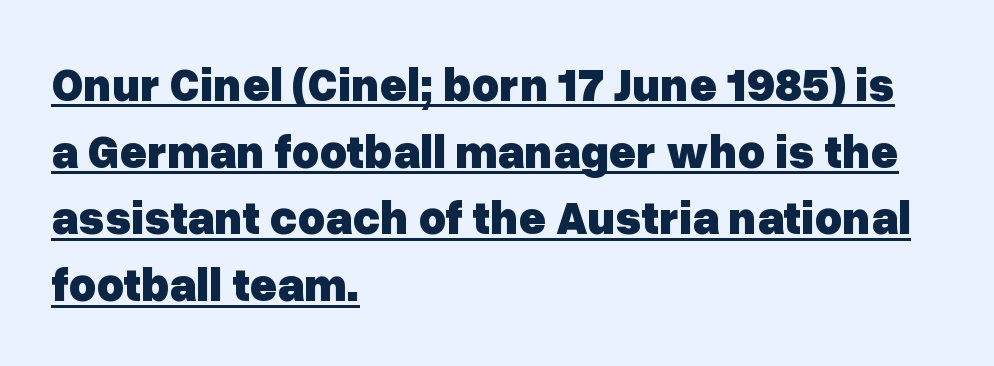
Q: Is the text bold? A: Yes.
Q: Is the text italic (slanted)? A: No, it is upright.
Q: Is the typeface a serif or a sans-serif typeface? A: Sans-serif.
Q: Is the text underlined? A: Yes.
Q: How is the paragraph aligned? A: Left-aligned.
Q: Is the spacing between letters normal or unusually wide? A: Normal.
Q: Is the spacing between lines tight, normal or loose? A: Normal.
Q: Width (condensed, normal, or wide)? A: Normal.
Q: Stroke contrast? A: Low.
Q: x-height? A: Medium.
Q: Monospaced? A: No.
